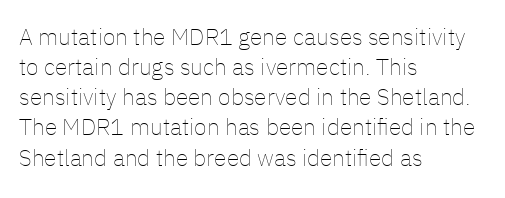
The image shows 23 px text type, upright; set left-aligned, normal line spacing (1.31x), normal letter spacing, not underlined.
